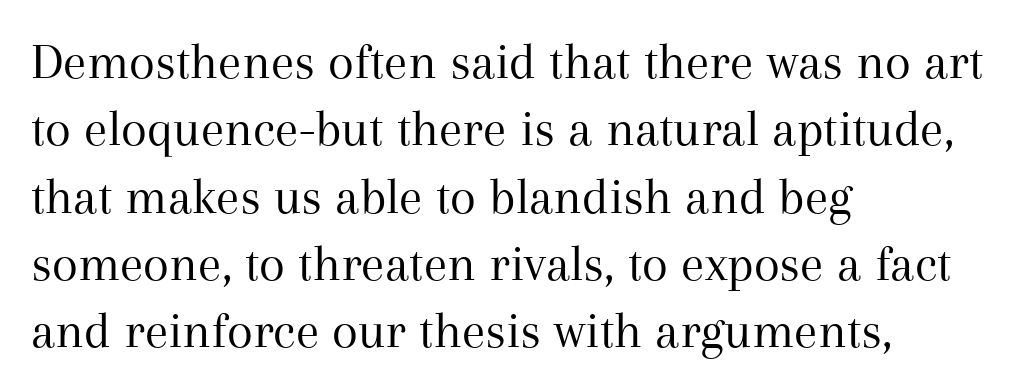
Q: Is the text bold? A: No.
Q: Is the text italic (slanted)? A: No, it is upright.
Q: Is the typeface a serif or a sans-serif typeface? A: Serif.
Q: Is the text underlined? A: No.
Q: How is the paragraph aligned? A: Left-aligned.
Q: Is the spacing between letters normal or unusually wide? A: Normal.
Q: Is the spacing between lines tight, normal or loose? A: Normal.
Q: Width (condensed, normal, or wide)? A: Normal.
Q: Stroke contrast? A: Medium.
Q: x-height? A: Medium.
Q: Monospaced? A: No.
